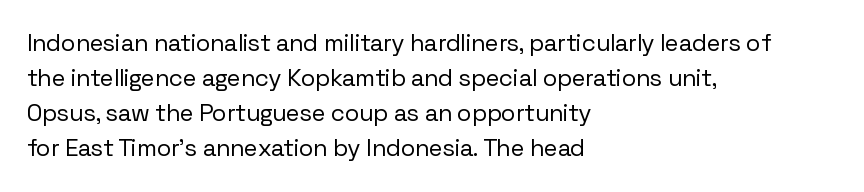
Q: Is the text bold? A: No.
Q: Is the text italic (slanted)? A: No, it is upright.
Q: Is the text underlined? A: No.
Q: How is the paragraph aligned? A: Left-aligned.
Q: Is the spacing between letters normal or unusually wide? A: Normal.
Q: Is the spacing between lines tight, normal or loose? A: Normal.
